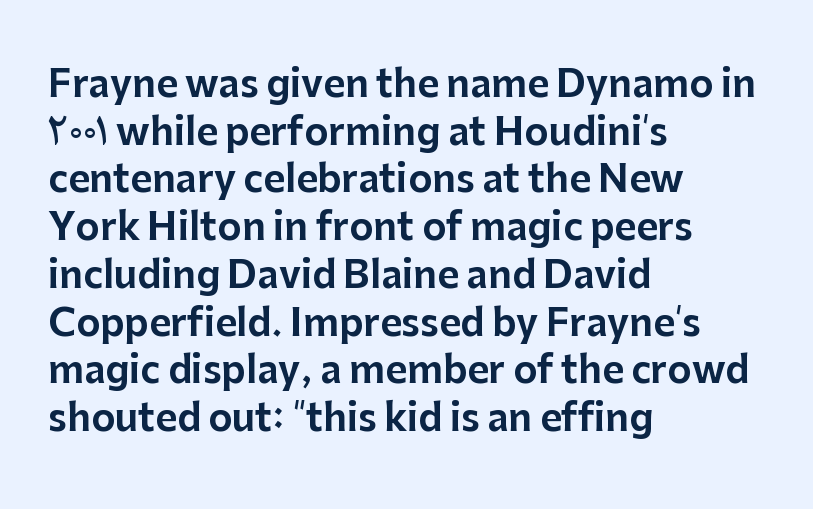
Baseline-to-baseline distance is the conventional proportion of letter height. The compositor pushed each line to the left boundary. The typography opts for an upright posture over an oblique one. A typesetter would call this proportional, since set widths differ per character. The space beneath each line is pristine and unruled. Unlike a traditional serif, this face leaves its strokes unadorned.
